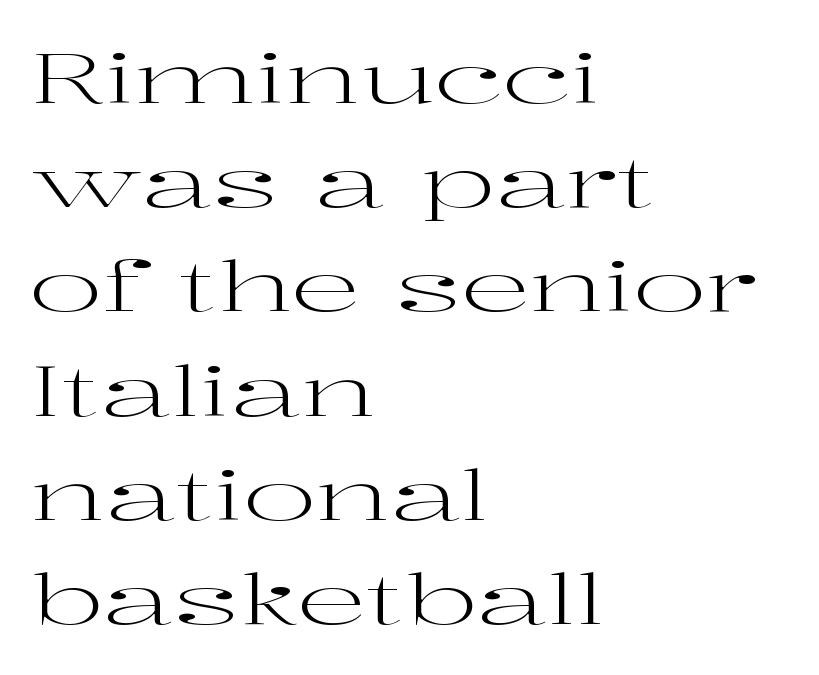
Q: Is the text bold? A: No.
Q: Is the text italic (slanted)? A: No, it is upright.
Q: Is the typeface a serif or a sans-serif typeface? A: Serif.
Q: Is the text underlined? A: No.
Q: How is the paragraph aligned? A: Left-aligned.
Q: Is the spacing between letters normal or unusually wide? A: Normal.
Q: Is the spacing between lines tight, normal or loose? A: Normal.
Q: Width (condensed, normal, or wide)? A: Wide.
Q: Stroke contrast? A: High.
Q: x-height? A: Medium.
Q: Monospaced? A: No.
